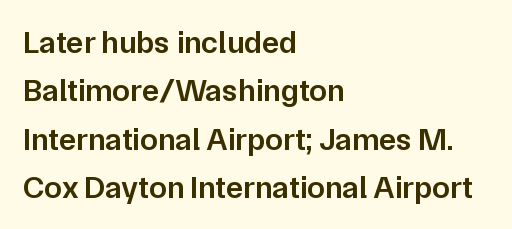
Q: Is the text bold? A: Semi-bold.
Q: Is the text italic (slanted)? A: No, it is upright.
Q: Is the typeface a serif or a sans-serif typeface? A: Sans-serif.
Q: Is the text underlined? A: No.
Q: How is the paragraph aligned? A: Left-aligned.
Q: Is the spacing between letters normal or unusually wide? A: Normal.
Q: Is the spacing between lines tight, normal or loose? A: Normal.
Q: Width (condensed, normal, or wide)? A: Normal.
Q: Stroke contrast? A: Low.
Q: x-height? A: Medium.
Q: Monospaced? A: No.
